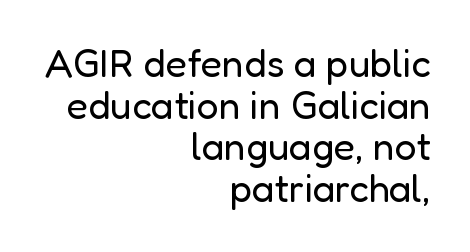
Check the space under the baseline: it is left empty. You could call the tracking neutral — neither tight nor loose. A typesetter would label this face a sans. These lines huddle together more closely than default settings would place them. No letter is thick-stroked: the sample isn't bold. Spacing verdict: proportional, widths tailored to each character.
